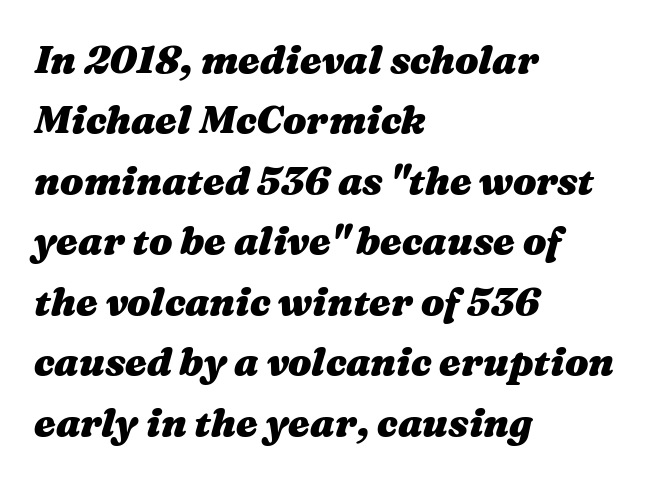
In terms of leading, this rendering sits right in the middle. Spacing verdict: proportional, widths tailored to each character. All the whitespace from short lines collects on the right. The letterforms sit shoulder to shoulder at normal distance. A dark, heavy texture on the line: the type is bold. Decoration check: the copy has no underline.
